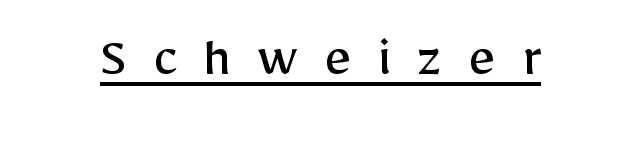
{"serif": "no", "italic": "no", "bold": "no", "weight": "regular", "width": "normal", "stroke_contrast": "low", "x_height": "medium", "monospaced": "no", "underline": "yes", "letter_spacing": "wide", "letter_spacing_em": 0.44, "glyph_px": 59}
